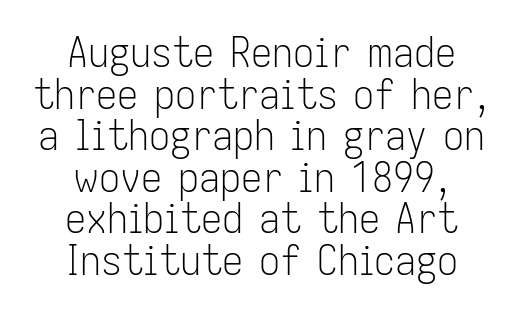
Q: Is the text bold? A: No.
Q: Is the text italic (slanted)? A: No, it is upright.
Q: Is the typeface a serif or a sans-serif typeface? A: Sans-serif.
Q: Is the text underlined? A: No.
Q: How is the paragraph aligned? A: Centered.
Q: Is the spacing between letters normal or unusually wide? A: Normal.
Q: Is the spacing between lines tight, normal or loose? A: Tight.
Q: Width (condensed, normal, or wide)? A: Condensed.
Q: Stroke contrast? A: Low.
Q: x-height? A: Medium.
Q: Monospaced? A: No.
